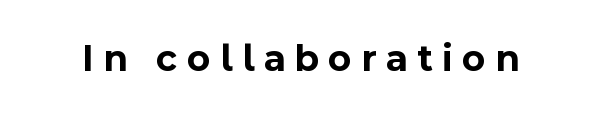
{"serif": "no", "italic": "no", "bold": "yes", "weight": "bold", "width": "normal", "x_height": "medium", "monospaced": "no", "underline": "no", "letter_spacing": "wide", "letter_spacing_em": 0.24, "glyph_px": 39}
